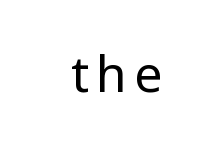
The image shows 50 px regular-weight, condensed sans-serif type, upright; set not underlined; low stroke contrast.
